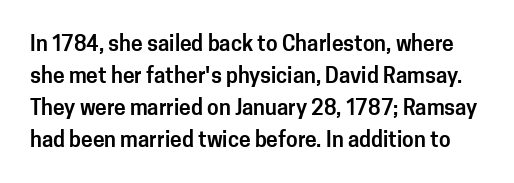
{"italic": "no", "underline": "no", "line_spacing": "normal", "line_spacing_ratio": 1.52, "letter_spacing": "normal", "letter_spacing_em": 0.0, "glyph_px": 21}
